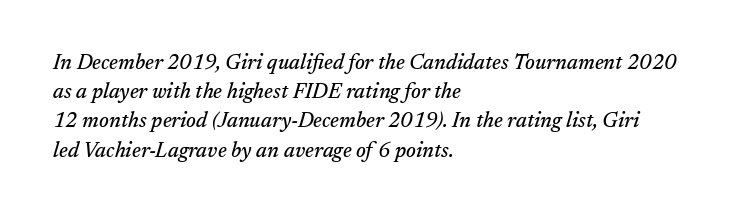
Q: Is the text italic (slanted)? A: Yes, it leans right by about 17 degrees.
Q: Is the text underlined? A: No.
Q: How is the paragraph aligned? A: Left-aligned.
Q: Is the spacing between letters normal or unusually wide? A: Normal.
Q: Is the spacing between lines tight, normal or loose? A: Normal.
